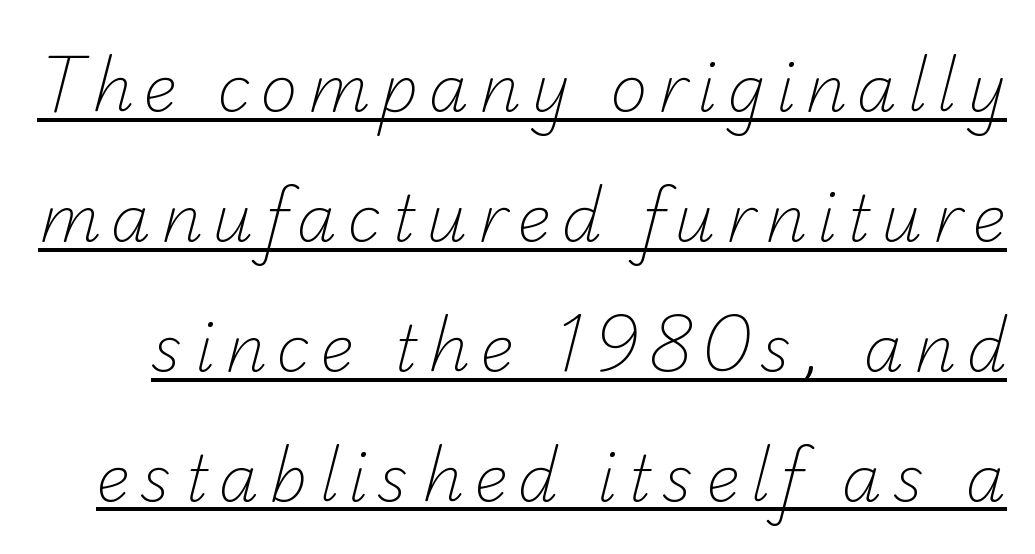
Q: Is the text bold? A: No.
Q: Is the typeface a serif or a sans-serif typeface? A: Sans-serif.
Q: Is the text underlined? A: Yes.
Q: Is the spacing between lines tight, normal or loose? A: Loose.
Q: Width (condensed, normal, or wide)? A: Normal.
Q: Stroke contrast? A: Low.
Q: x-height? A: Small.
Q: Monospaced? A: No.
